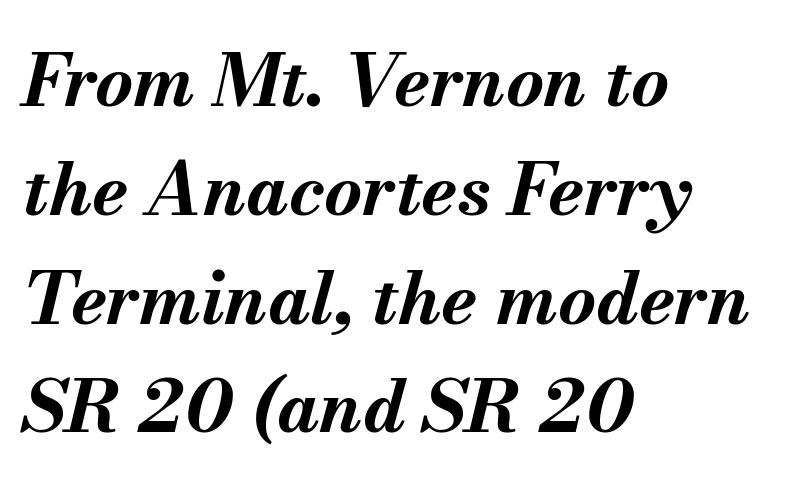
Q: Is the text bold? A: Yes.
Q: Is the text italic (slanted)? A: Yes, it leans right by about 13 degrees.
Q: Is the text underlined? A: No.
Q: How is the paragraph aligned? A: Left-aligned.
Q: Is the spacing between letters normal or unusually wide? A: Normal.
Q: Is the spacing between lines tight, normal or loose? A: Normal.
Q: Width (condensed, normal, or wide)? A: Normal.
Q: Stroke contrast? A: Medium.
Q: x-height? A: Small.
Q: Monospaced? A: No.
